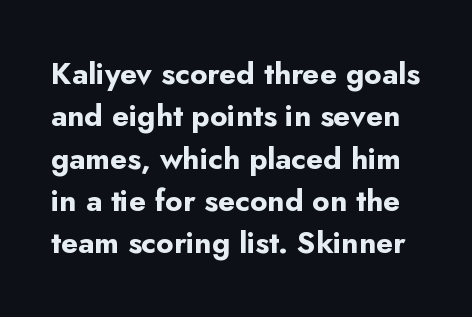
The image shows 30 px bold sans-serif type, upright; set normal line spacing (1.41x), normal letter spacing, not underlined; low stroke contrast and a small x-height.
